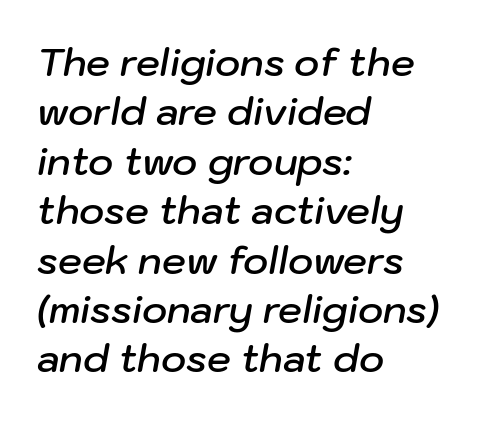
{"italic": "yes", "lean": "right", "slant_degrees": 10, "bold": "semi", "weight": "semibold", "width": "normal", "stroke_contrast": "low", "x_height": "medium", "monospaced": "no", "underline": "no", "align": "left", "line_spacing": "normal", "line_spacing_ratio": 1.3, "letter_spacing": "normal", "letter_spacing_em": 0.0, "glyph_px": 38}
